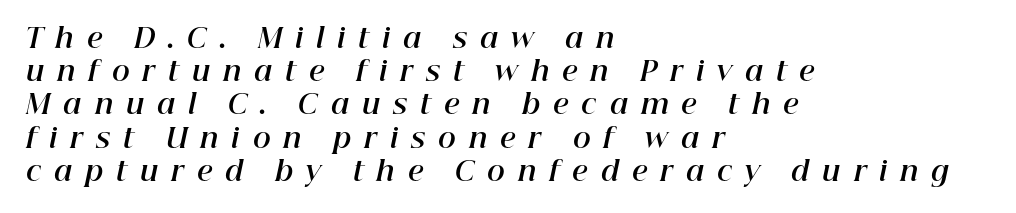
The compositor pushed each line to the left boundary. This sample uses an oblique cut, with every glyph tilted off the vertical. The letters are spread apart with noticeably loose tracking. Quick note: underline off.
